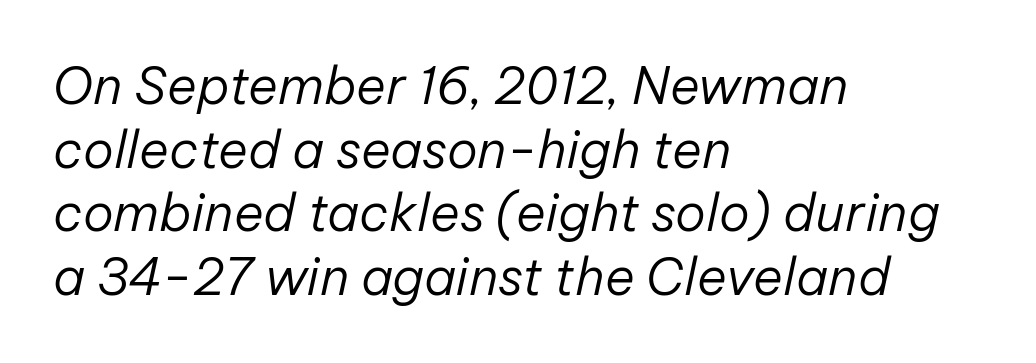
{"italic": "yes", "lean": "right", "slant_degrees": 12, "bold": "no", "weight": "regular", "width": "normal", "stroke_contrast": "low", "x_height": "medium", "monospaced": "no", "underline": "no", "align": "left", "line_spacing": "normal", "line_spacing_ratio": 1.25, "letter_spacing": "normal", "letter_spacing_em": 0.0, "glyph_px": 51}
